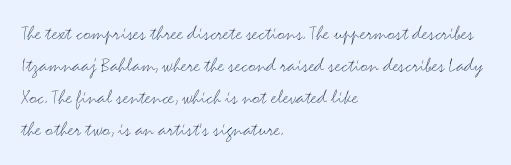
The image shows 21 px text type; set left-aligned, normal line spacing (1.52x), normal letter spacing, not underlined.
